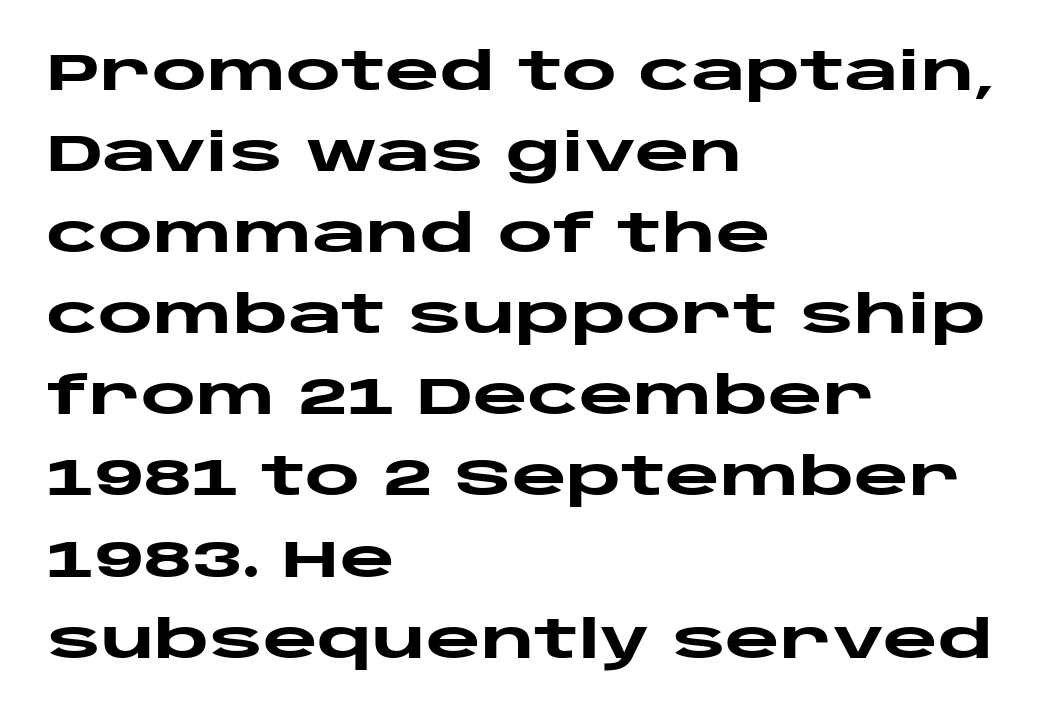
The type is set solid horizontally, with unmodified tracking. Every row of glyphs begins at an identical x-position on the left. Honestly, the row spacing looks completely unremarkable. I'd call this a sans setting — the letters go barefoot. Emphasis by weight is at full strength: bold.
